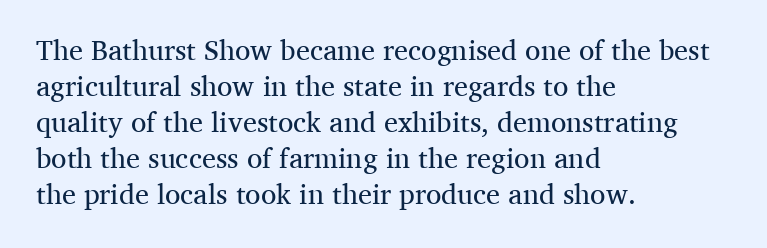
The specimen omits any rule beneath the text block's lines. A normal amount of white space separates one row of letters from the next. A quiet, ordinary-to-light weight characterises the typeface. Posture: vertical. Notice how the passage keeps a crisp vertical edge on the left only. Spacing verdict: proportional, widths tailored to each character.
